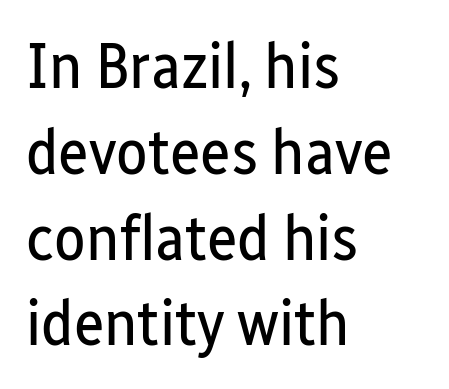
Q: Is the text bold? A: No.
Q: Is the text italic (slanted)? A: No, it is upright.
Q: Is the typeface a serif or a sans-serif typeface? A: Sans-serif.
Q: Is the text underlined? A: No.
Q: How is the paragraph aligned? A: Left-aligned.
Q: Is the spacing between letters normal or unusually wide? A: Normal.
Q: Is the spacing between lines tight, normal or loose? A: Normal.
Q: Width (condensed, normal, or wide)? A: Condensed.
Q: Stroke contrast? A: Low.
Q: x-height? A: Medium.
Q: Monospaced? A: No.
